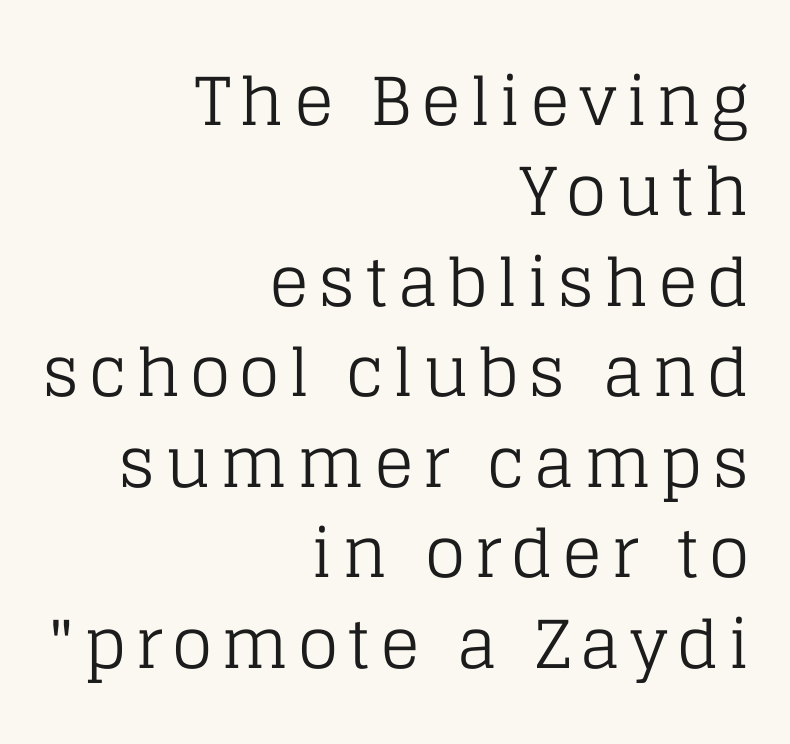
The image shows 66 px regular-weight serif type, upright; set right-aligned, normal line spacing (1.37x), not underlined; low stroke contrast and a large x-height.
